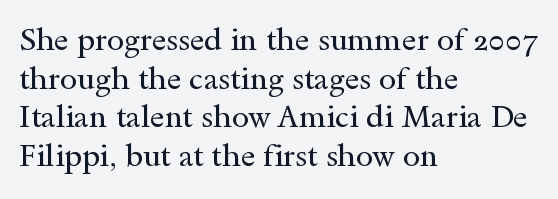
The image shows 31 px regular-weight, wide serif type, upright; set left-aligned, normal line spacing (1.25x), normal letter spacing, not underlined; a small x-height.
